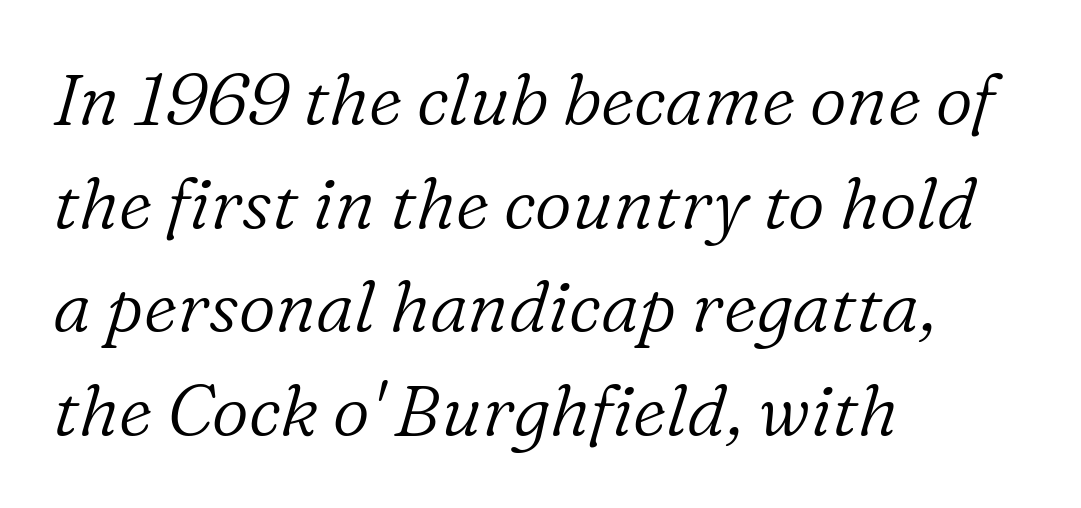
{"serif": "yes", "italic": "yes", "lean": "right", "slant_degrees": 16, "bold": "no", "weight": "light", "width": "normal", "stroke_contrast": "low", "x_height": "medium", "monospaced": "no", "underline": "no", "align": "left", "line_spacing": "normal", "line_spacing_ratio": 1.44, "letter_spacing": "normal", "letter_spacing_em": 0.0, "glyph_px": 72}
